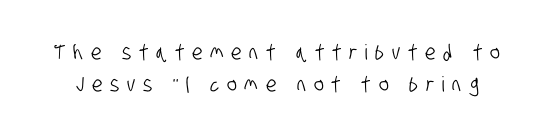
{"underline": "no", "line_spacing": "normal", "line_spacing_ratio": 1.51, "letter_spacing": "wide", "letter_spacing_em": 0.37, "glyph_px": 21}
